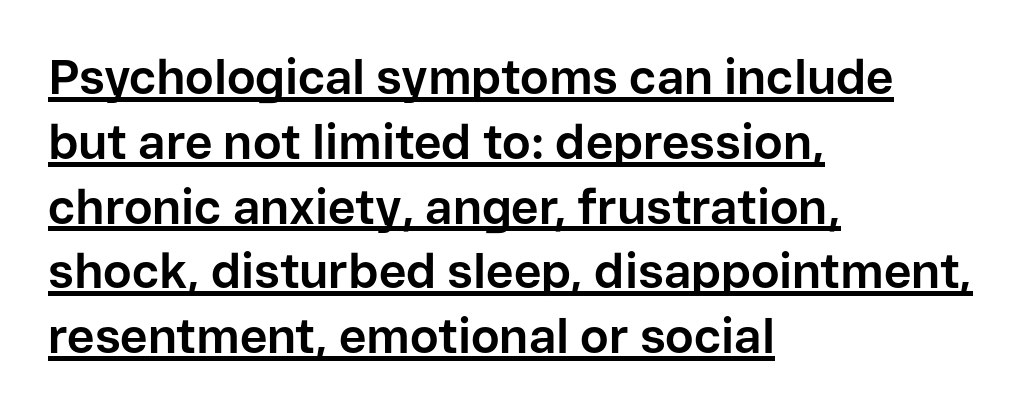
{"serif": "no", "italic": "no", "bold": "yes", "weight": "bold", "width": "normal", "stroke_contrast": "low", "x_height": "medium", "monospaced": "no", "underline": "yes", "align": "left", "line_spacing": "normal", "line_spacing_ratio": 1.35, "letter_spacing": "normal", "letter_spacing_em": 0.0, "glyph_px": 48}
